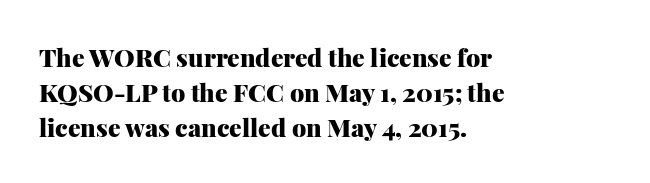
Nope, not italic — everything's standing straight. Regular leading. Teacher's note: observe the even left margin — that is flush-left alignment. The space beneath each line is pristine and unruled. Glyph-to-glyph distance matches everyday printed text.
